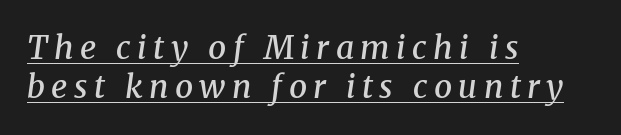
The image shows 32 px semibold serif type, italic (leaning right); set left-aligned, line spacing 1.23x, unusually wide letter spacing (+0.2 em), underlined; medium stroke contrast and a medium x-height.
